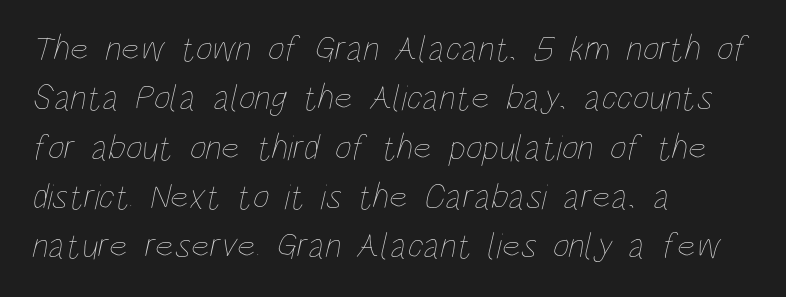
Q: Is the text bold? A: No.
Q: Is the text underlined? A: No.
Q: How is the paragraph aligned? A: Left-aligned.
Q: Is the spacing between letters normal or unusually wide? A: Normal.
Q: Is the spacing between lines tight, normal or loose? A: Normal.
Q: Width (condensed, normal, or wide)? A: Condensed.
Q: Stroke contrast? A: Low.
Q: x-height? A: Large.
Q: Monospaced? A: No.
